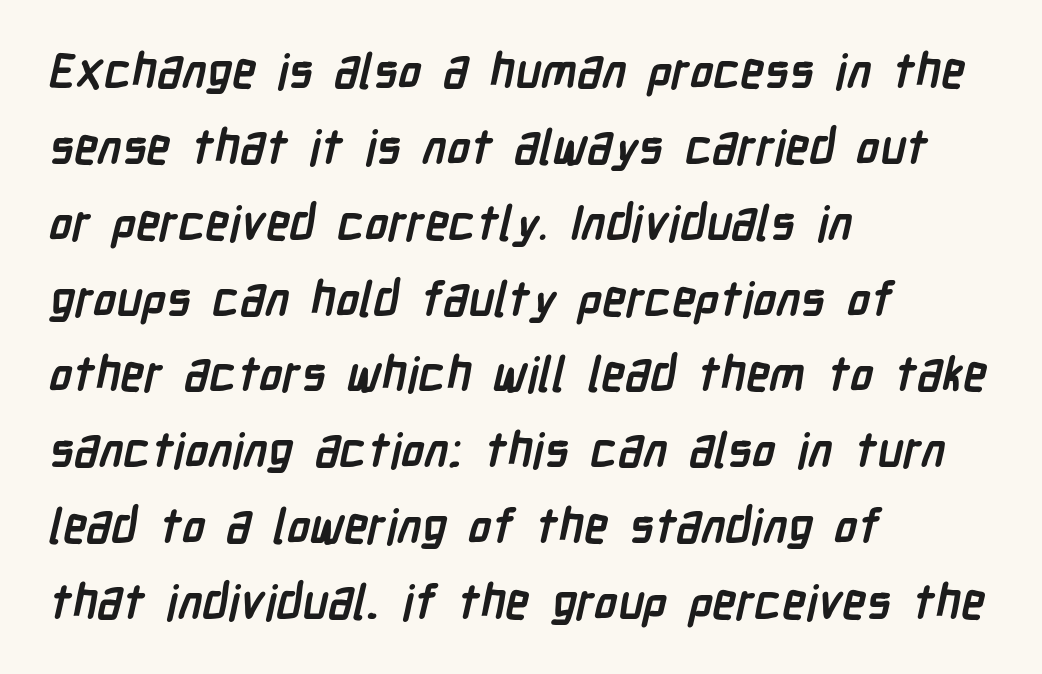
The glyphs are unaccompanied by any horizontal stroke below them. Strong, thick strokes mark this as bold type. Check where the strokes stop: nothing finishes them off — pure sans. Proportional: the letters do not fall into vertical columns. These lines sit exactly where default settings would place them.
